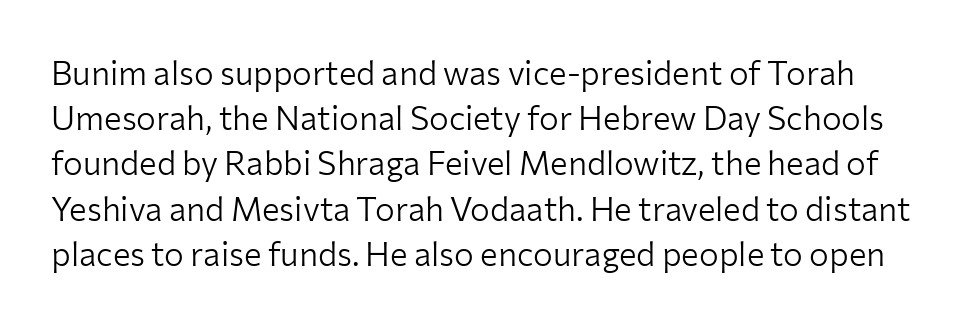
Heft: none added — not bold. Character widths vary here, with narrow letters taking less room than wide ones. The rendering uses a moderate line-height, typical for paragraphs. Check under the words: just untouched page. This rendering employs a face without finishing strokes, i.e., a sans-serif. Does extra space separate the letters? No, they use regular spacing.
